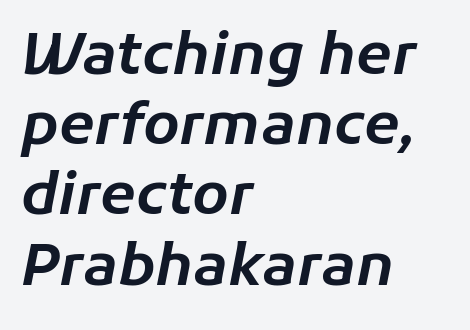
{"italic": "yes", "lean": "right", "slant_degrees": 11, "width": "normal", "stroke_contrast": "low", "x_height": "medium", "monospaced": "no", "underline": "no", "align": "left", "line_spacing_ratio": 1.21, "letter_spacing": "normal", "letter_spacing_em": 0.0, "glyph_px": 58}
